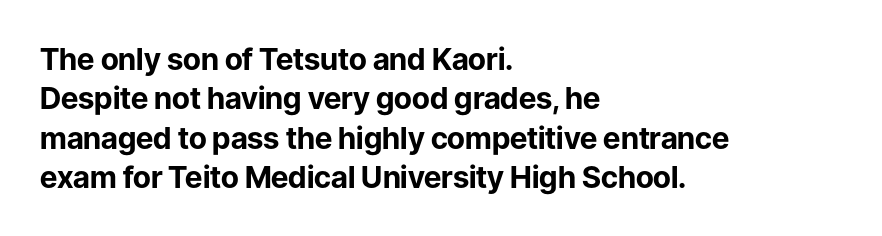
{"serif": "no", "italic": "no", "bold": "yes", "weight": "bold", "width": "normal", "stroke_contrast": "low", "x_height": "medium", "monospaced": "no", "underline": "no", "align": "left", "line_spacing": "normal", "line_spacing_ratio": 1.31, "letter_spacing": "normal", "letter_spacing_em": 0.0, "glyph_px": 30}
